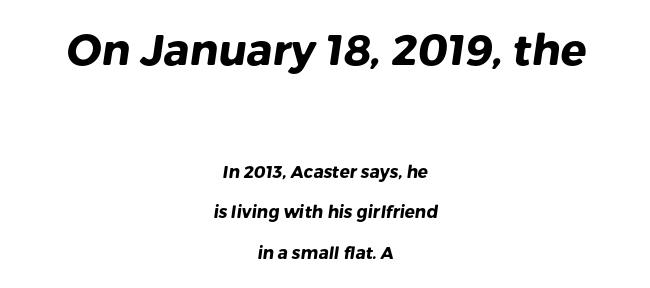
Q: Is the text bold? A: Yes.
Q: Is the typeface a serif or a sans-serif typeface? A: Sans-serif.
Q: Is the text underlined? A: No.
Q: How is the paragraph aligned? A: Centered.
Q: Is the spacing between letters normal or unusually wide? A: Normal.
Q: Is the spacing between lines tight, normal or loose? A: Loose.
Q: Which block of text is set in a larger size, the first (top) or the second (bottom)? A: The first (top) one.
Q: Width (condensed, normal, or wide)? A: Normal.
Q: Stroke contrast? A: Low.
Q: x-height? A: Medium.
Q: Monospaced? A: No.
